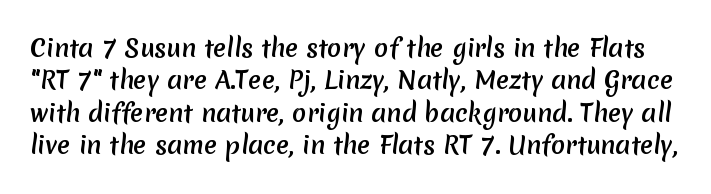
Q: Is the text underlined? A: No.
Q: Is the spacing between letters normal or unusually wide? A: Normal.
Q: Is the spacing between lines tight, normal or loose? A: Normal.
